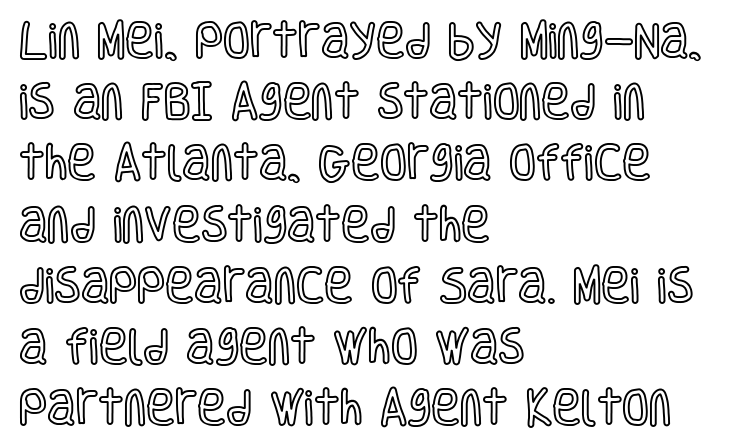
{"italic": "no", "width": "condensed", "x_height": "large", "monospaced": "no", "underline": "no", "align": "left", "line_spacing": "normal", "line_spacing_ratio": 1.57, "letter_spacing": "normal", "letter_spacing_em": 0.0, "glyph_px": 39}
